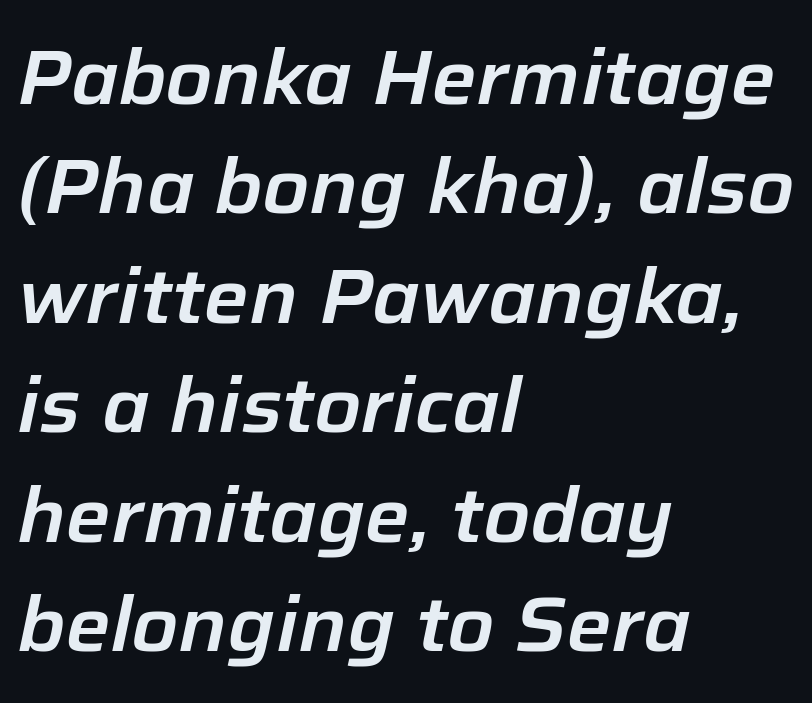
The image shows 76 px text type, italic (leaning right); set left-aligned, normal line spacing (1.44x), normal letter spacing, not underlined; low stroke contrast and a medium x-height.
